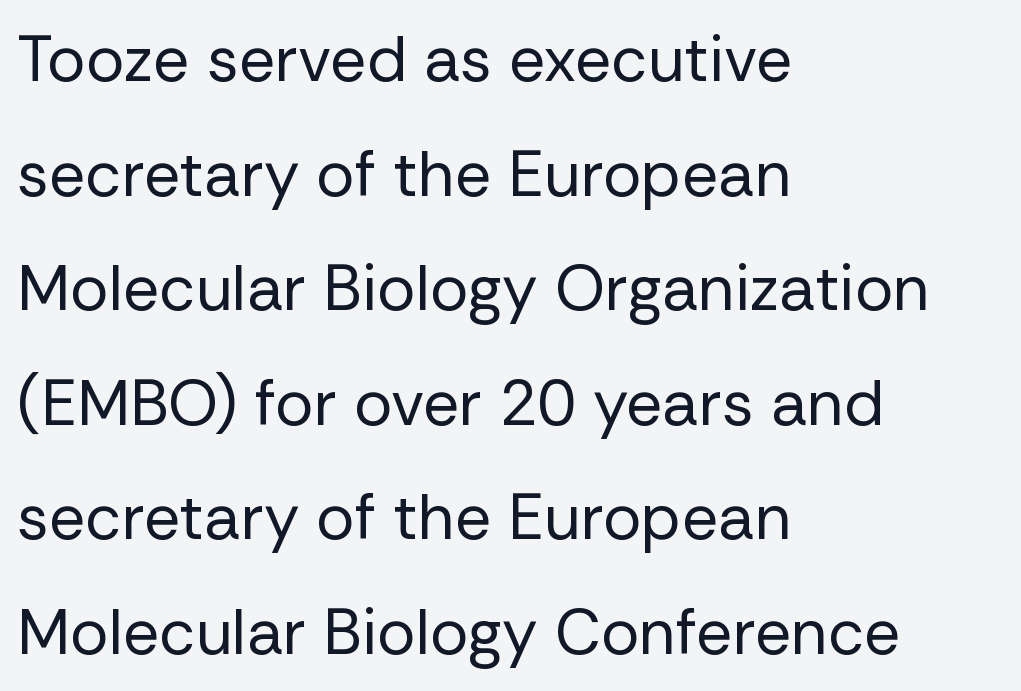
Underline: absent. Posture: straight, roman, zero tilt. No letter is thick-stroked: the sample isn't bold. The rag falls on the right side of this text block.
